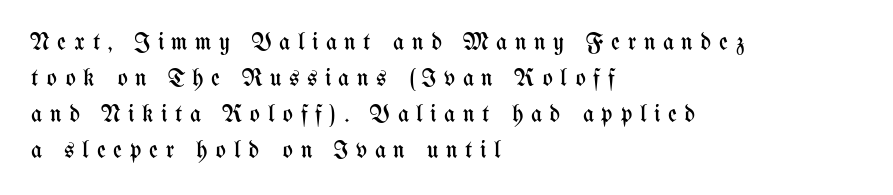
{"italic": "no", "bold": "no", "underline": "no", "align": "left", "line_spacing": "normal", "line_spacing_ratio": 1.5, "letter_spacing": "wide", "letter_spacing_em": 0.32, "glyph_px": 24}
